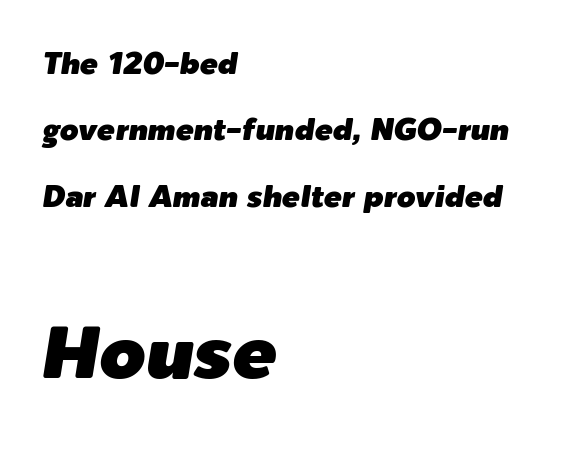
{"italic": "yes", "lean": "right", "slant_degrees": 9, "width": "normal", "stroke_contrast": "low", "x_height": "medium", "monospaced": "no", "underline": "no", "align": "left", "line_spacing": "loose", "line_spacing_ratio": 2.21, "letter_spacing": "normal", "letter_spacing_em": 0.0, "larger_block": "second", "size_ratio": 2.47, "glyph_px": 74}
